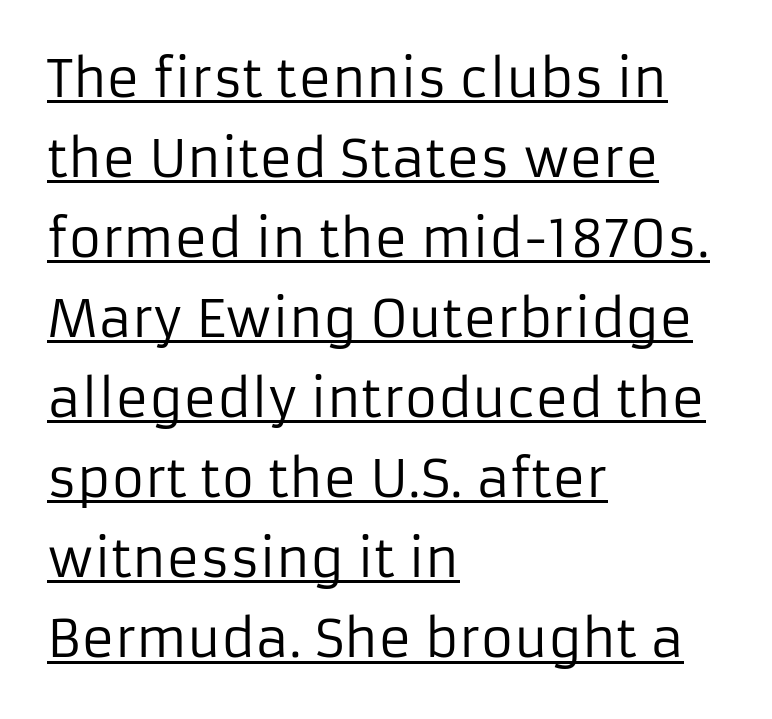
{"serif": "no", "italic": "no", "bold": "no", "weight": "regular", "width": "normal", "stroke_contrast": "low", "x_height": "medium", "monospaced": "no", "underline": "yes", "align": "left", "line_spacing": "normal", "line_spacing_ratio": 1.57, "letter_spacing": "normal", "letter_spacing_em": 0.0, "glyph_px": 51}
